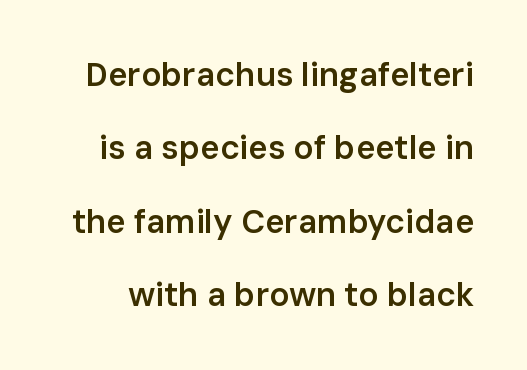
The space between consecutive lines is lavish. The letters are semibold — heavier than regular but short of a full bold. Here the designer chose a conventional face with non-uniform glyph widths. The horizontal fit of the characters is conventional and even. A roman cut, with each character standing at attention. The letters carry no serifs — their stems end cleanly without finishing strokes.
